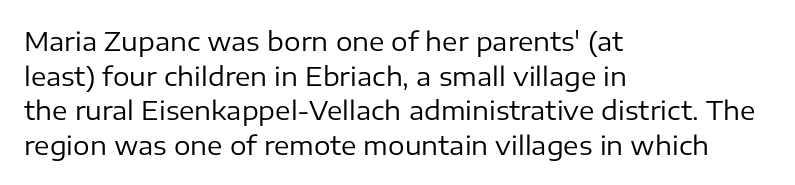
No chunkiness to these letters — they're not bold. A classic flush-left, rag-right setting is used for this passage. One glance says typical: line gaps are just what's usual. The letters sit at their default tracking, neither squeezed nor spread.
